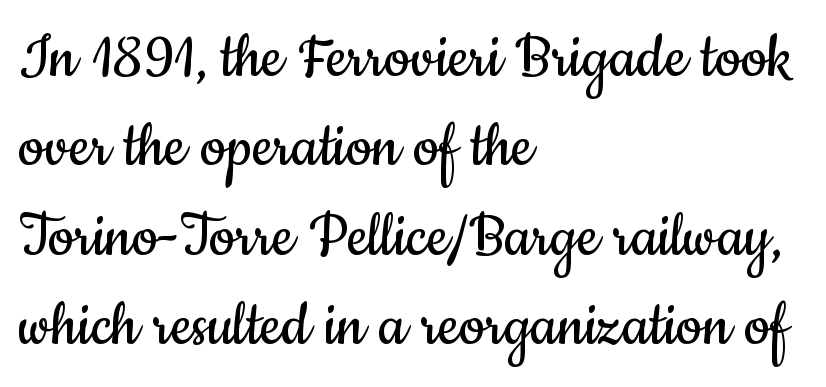
The image shows 72 px regular-weight, condensed sans-serif type; set left-aligned, line spacing 1.24x, normal letter spacing, not underlined; low stroke contrast and a small x-height.
